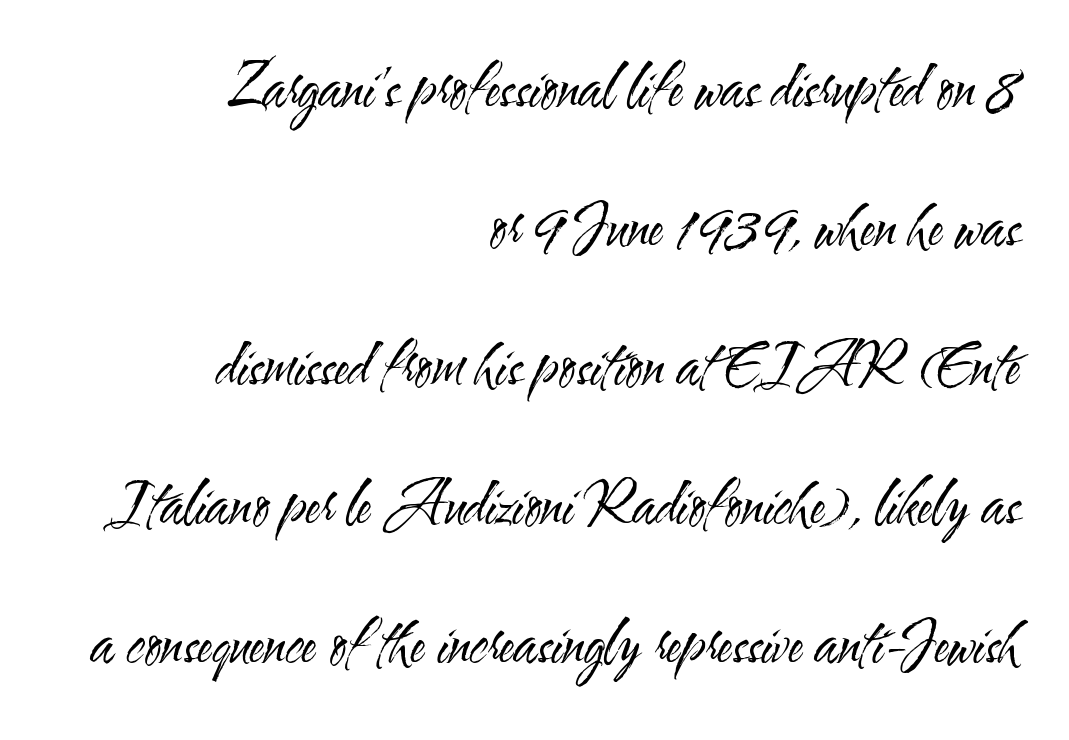
{"serif": "no", "bold": "no", "weight": "regular", "width": "condensed", "stroke_contrast": "medium", "x_height": "small", "monospaced": "no", "underline": "no", "align": "right", "line_spacing": "loose", "line_spacing_ratio": 2.44, "letter_spacing": "normal", "letter_spacing_em": 0.0, "glyph_px": 57}
